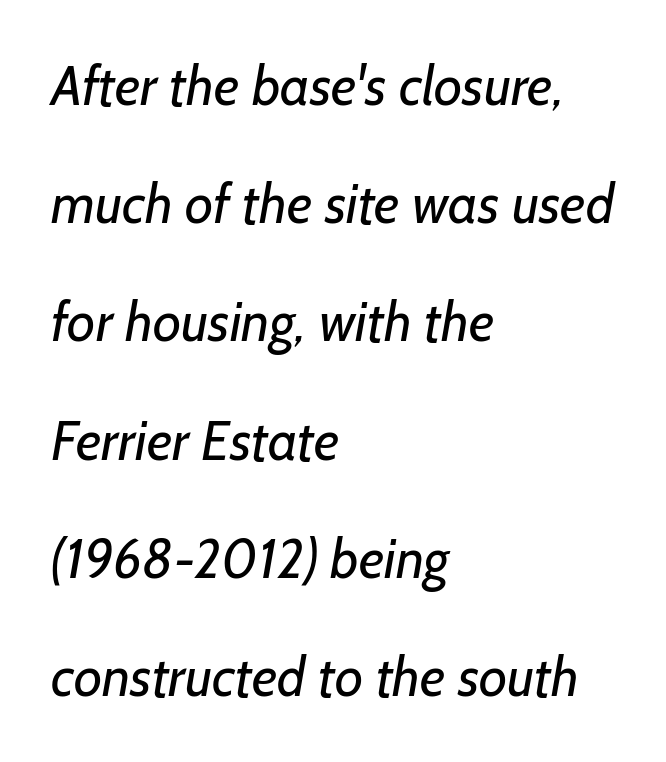
Q: Is the text bold? A: No.
Q: Is the typeface a serif or a sans-serif typeface? A: Sans-serif.
Q: Is the text underlined? A: No.
Q: How is the paragraph aligned? A: Left-aligned.
Q: Is the spacing between letters normal or unusually wide? A: Normal.
Q: Is the spacing between lines tight, normal or loose? A: Loose.
Q: Width (condensed, normal, or wide)? A: Normal.
Q: Stroke contrast? A: Low.
Q: x-height? A: Medium.
Q: Monospaced? A: No.
